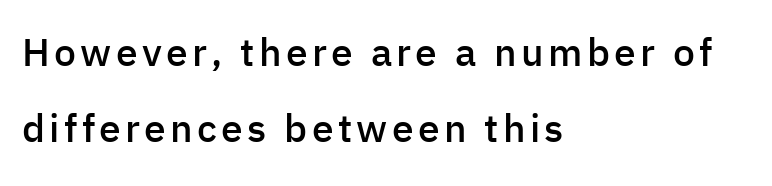
The letters carry no serifs — their stems end cleanly without finishing strokes. Beneath every word, the page is bare. This sample trades compactness for vertical openness between lines. The specimen reads as upright at a glance. Weight: semibold (demi). Which margin do the lines hug? The left one — the right edge is uneven.
